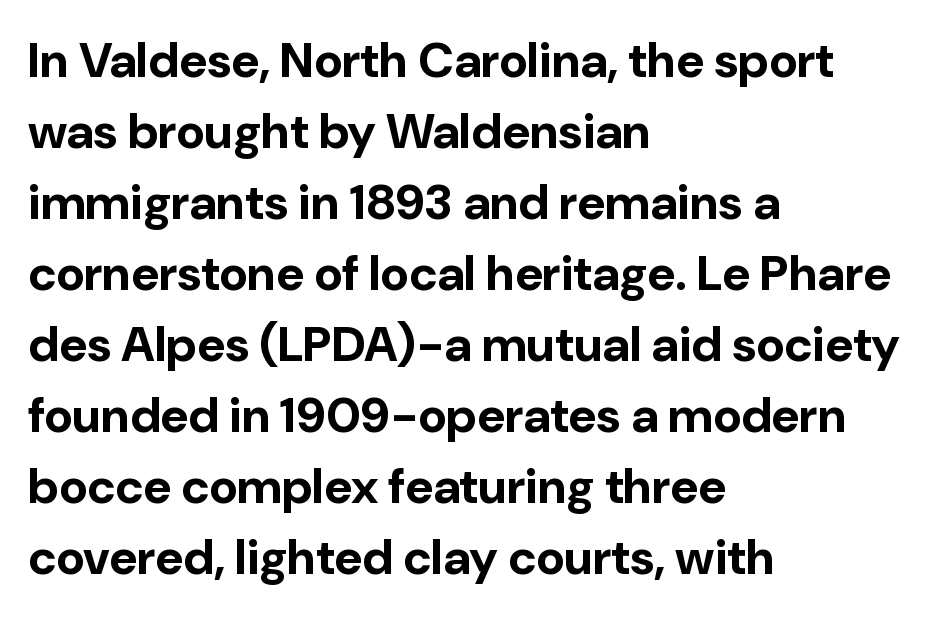
Q: Is the text bold? A: Yes.
Q: Is the text italic (slanted)? A: No, it is upright.
Q: Is the typeface a serif or a sans-serif typeface? A: Sans-serif.
Q: Is the text underlined? A: No.
Q: How is the paragraph aligned? A: Left-aligned.
Q: Is the spacing between letters normal or unusually wide? A: Normal.
Q: Is the spacing between lines tight, normal or loose? A: Normal.
Q: Width (condensed, normal, or wide)? A: Normal.
Q: Stroke contrast? A: Low.
Q: x-height? A: Medium.
Q: Monospaced? A: No.
